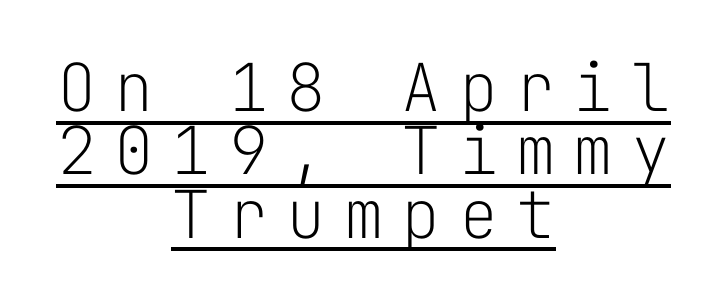
Q: Is the text bold? A: No.
Q: Is the text italic (slanted)? A: No, it is upright.
Q: Is the typeface a serif or a sans-serif typeface? A: Sans-serif.
Q: Is the text underlined? A: Yes.
Q: How is the paragraph aligned? A: Centered.
Q: Is the spacing between letters normal or unusually wide? A: Unusually wide.
Q: Is the spacing between lines tight, normal or loose? A: Tight.
Q: Width (condensed, normal, or wide)? A: Normal.
Q: Stroke contrast? A: Low.
Q: x-height? A: Medium.
Q: Monospaced? A: Yes.
